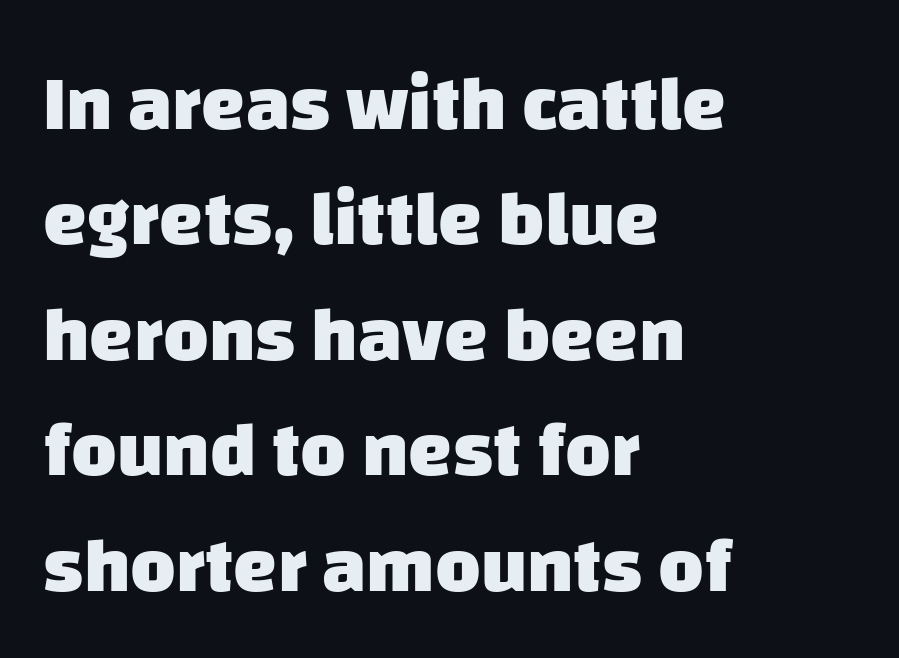
Q: Is the text bold? A: Yes.
Q: Is the typeface a serif or a sans-serif typeface? A: Sans-serif.
Q: Is the text underlined? A: No.
Q: How is the paragraph aligned? A: Left-aligned.
Q: Is the spacing between letters normal or unusually wide? A: Normal.
Q: Is the spacing between lines tight, normal or loose? A: Normal.
Q: Width (condensed, normal, or wide)? A: Normal.
Q: Stroke contrast? A: Low.
Q: x-height? A: Large.
Q: Monospaced? A: No.
